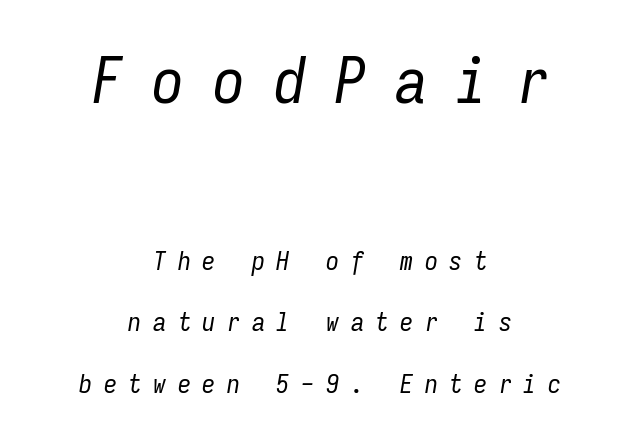
Q: Is the text bold? A: No.
Q: Is the text italic (slanted)? A: Yes, it leans right by about 9 degrees.
Q: Is the text underlined? A: No.
Q: How is the paragraph aligned? A: Centered.
Q: Is the spacing between letters normal or unusually wide? A: Unusually wide.
Q: Is the spacing between lines tight, normal or loose? A: Loose.
Q: Which block of text is set in a larger size, the first (top) or the second (bottom)? A: The first (top) one.
Q: Width (condensed, normal, or wide)? A: Condensed.
Q: Stroke contrast? A: Low.
Q: x-height? A: Medium.
Q: Monospaced? A: Yes.
